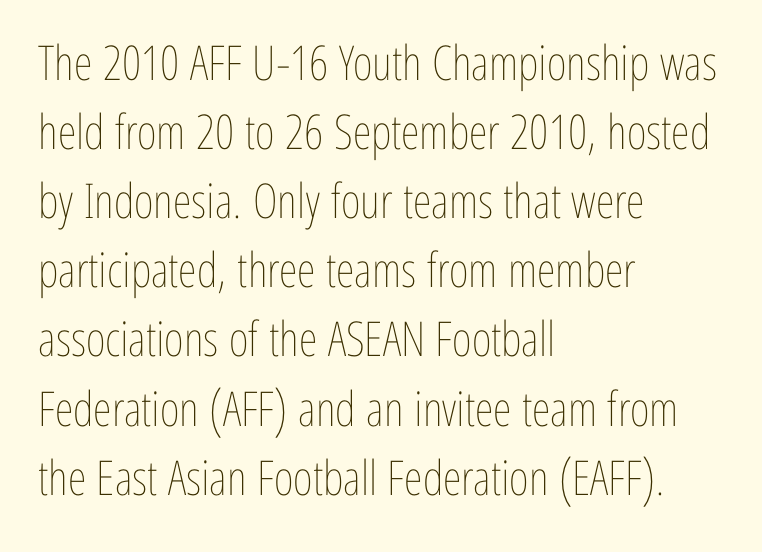
Q: Is the text bold? A: No.
Q: Is the text italic (slanted)? A: No, it is upright.
Q: Is the text underlined? A: No.
Q: How is the paragraph aligned? A: Left-aligned.
Q: Is the spacing between letters normal or unusually wide? A: Normal.
Q: Is the spacing between lines tight, normal or loose? A: Normal.
Q: Width (condensed, normal, or wide)? A: Condensed.
Q: Stroke contrast? A: Low.
Q: x-height? A: Medium.
Q: Monospaced? A: No.
